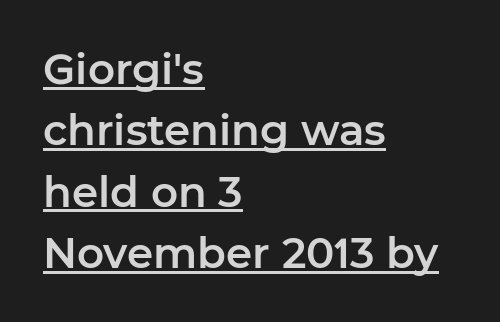
The letters sit at their default tracking, neither squeezed nor spread. The lines sit at an ordinary, default distance from one another. Spacing verdict: proportional, widths tailored to each character. Underline: present. A sans-serif font was chosen for this passage.
